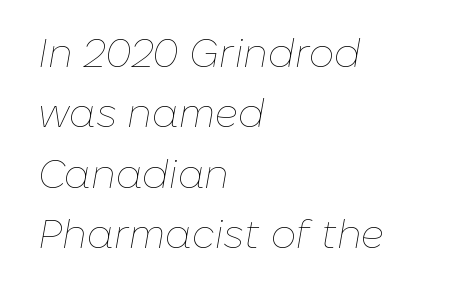
The string is rendered with underlining switched off. The weight would be labelled regular, book, light, or lighter still. Horizontal alignment here is leftward, the default for most running prose. The glyphs look as if they've been sheared to an angle. Is this a fixed-width face? No — the glyphs have proportional, varying widths. Nobody touched the tracking dial on this one.
